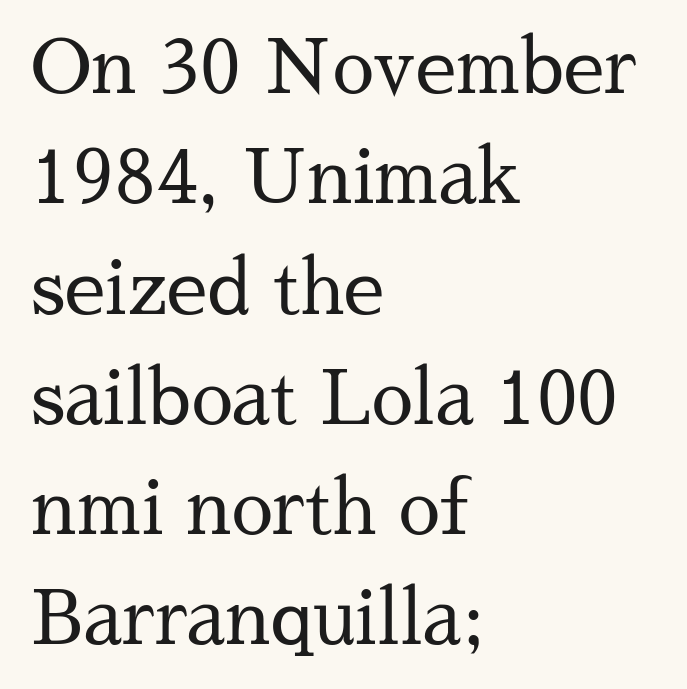
Q: Is the text bold? A: No.
Q: Is the text italic (slanted)? A: No, it is upright.
Q: Is the typeface a serif or a sans-serif typeface? A: Serif.
Q: Is the text underlined? A: No.
Q: How is the paragraph aligned? A: Left-aligned.
Q: Is the spacing between letters normal or unusually wide? A: Normal.
Q: Is the spacing between lines tight, normal or loose? A: Normal.
Q: Width (condensed, normal, or wide)? A: Normal.
Q: Stroke contrast? A: Medium.
Q: x-height? A: Medium.
Q: Monospaced? A: No.
